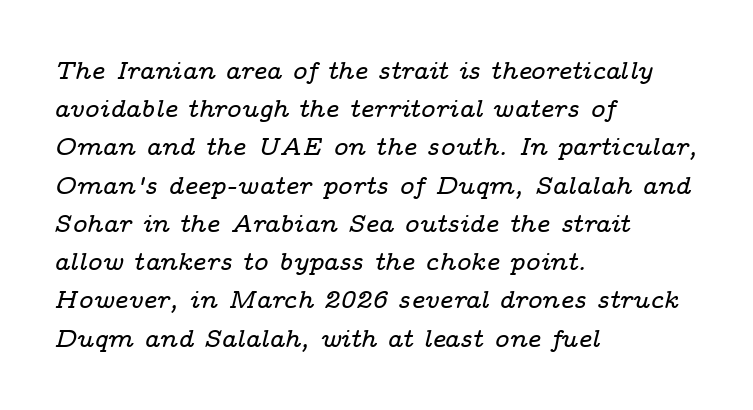
Every row of glyphs begins at an identical x-position on the left. In terms of letterspacing, this is plain default setting. The face used here has a pronounced slope to its letters. The baseline area is clear. Baseline-to-baseline distance is the conventional proportion of letter height.
